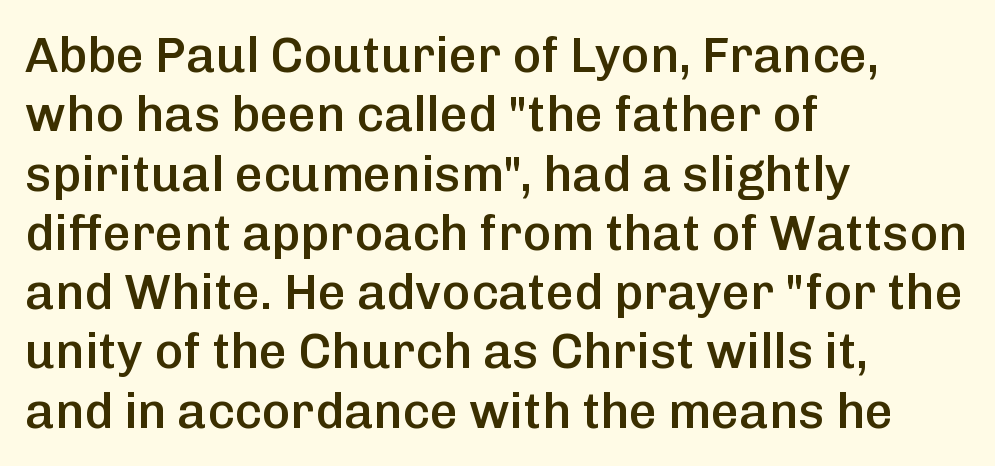
{"serif": "no", "italic": "no", "bold": "semi", "weight": "semibold", "width": "normal", "stroke_contrast": "low", "x_height": "medium", "monospaced": "no", "underline": "no", "align": "left", "line_spacing_ratio": 1.21, "letter_spacing": "normal", "letter_spacing_em": 0.0, "glyph_px": 49}
